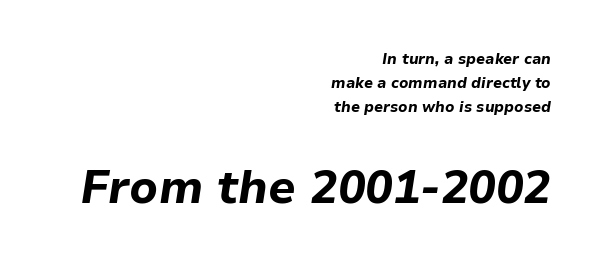
The image shows 46 px bold type, italic (leaning right); set right-aligned, normal line spacing (1.59x), normal letter spacing, not underlined; the second (bottom) block is 3.07x larger; low stroke contrast and a medium x-height.
